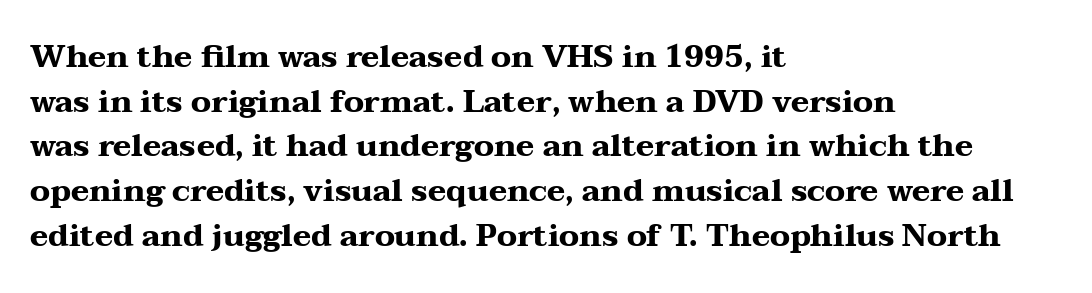
{"serif": "yes", "italic": "no", "bold": "yes", "weight": "heavy", "width": "wide", "stroke_contrast": "medium", "x_height": "medium", "monospaced": "no", "underline": "no", "align": "left", "line_spacing": "normal", "line_spacing_ratio": 1.44, "letter_spacing": "normal", "letter_spacing_em": 0.0, "glyph_px": 31}
